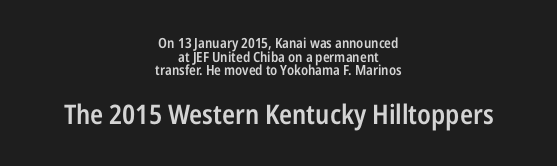
{"italic": "no", "bold": "semi", "underline": "no", "align": "center", "line_spacing": "tight", "line_spacing_ratio": 0.97, "letter_spacing": "normal", "letter_spacing_em": 0.0, "larger_block": "second", "size_ratio": 1.93, "glyph_px": 27}
